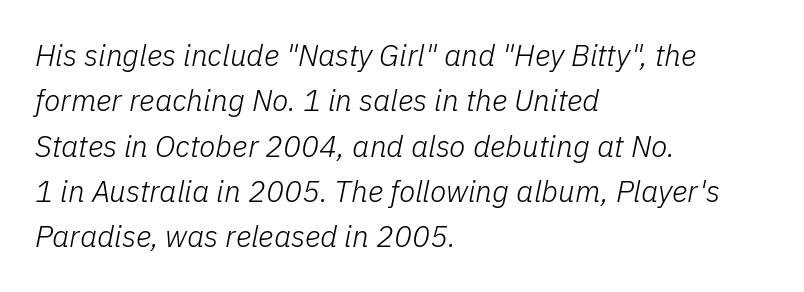
{"italic": "yes", "lean": "right", "slant_degrees": 11, "bold": "no", "weight": "light", "width": "normal", "stroke_contrast": "low", "x_height": "medium", "monospaced": "no", "underline": "no", "align": "left", "line_spacing": "normal", "line_spacing_ratio": 1.51, "letter_spacing": "normal", "letter_spacing_em": 0.0, "glyph_px": 30}
